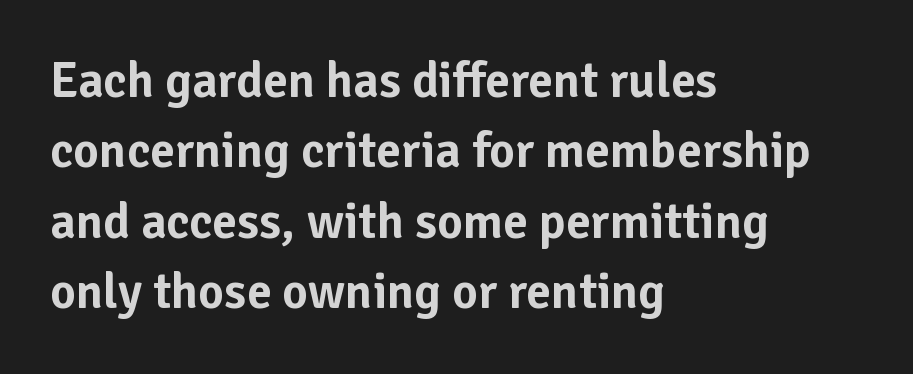
{"serif": "no", "italic": "no", "width": "normal", "stroke_contrast": "low", "x_height": "medium", "monospaced": "no", "underline": "no", "align": "left", "line_spacing": "normal", "line_spacing_ratio": 1.41, "letter_spacing": "normal", "letter_spacing_em": 0.0, "glyph_px": 50}
